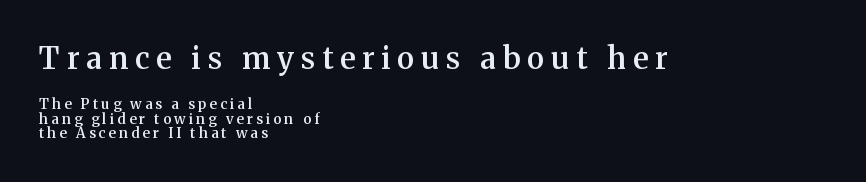
{"serif": "yes", "italic": "no", "bold": "semi", "weight": "semibold", "width": "normal", "stroke_contrast": "medium", "x_height": "medium", "monospaced": "no", "underline": "no", "align": "left", "line_spacing": "tight", "line_spacing_ratio": 1.06, "letter_spacing": "wide", "letter_spacing_em": 0.23, "larger_block": "first", "size_ratio": 2.14, "glyph_px": 30}
